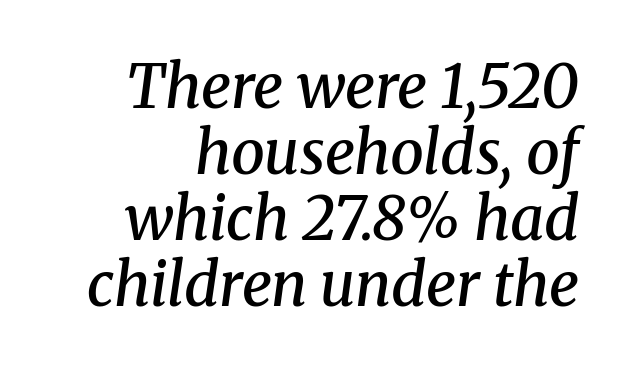
The baseline area is clear. A typesetter would label this face a serif. No extra tracking has been applied to these lines. This is moderately heavy type, rendered in semibold.
